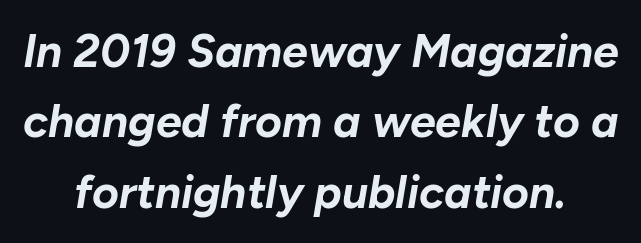
The image shows 46 px bold type, italic (leaning right); set centered, normal line spacing (1.53x), normal letter spacing, not underlined; low stroke contrast and a medium x-height.
